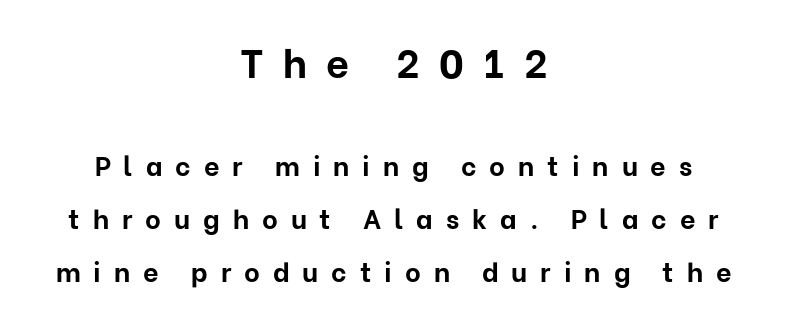
The image shows 40 px bold sans-serif type, upright; set centered, loose line spacing (1.97x), unusually wide letter spacing (+0.48 em), not underlined; the first (top) block is 1.48x larger; low stroke contrast and a medium x-height.
